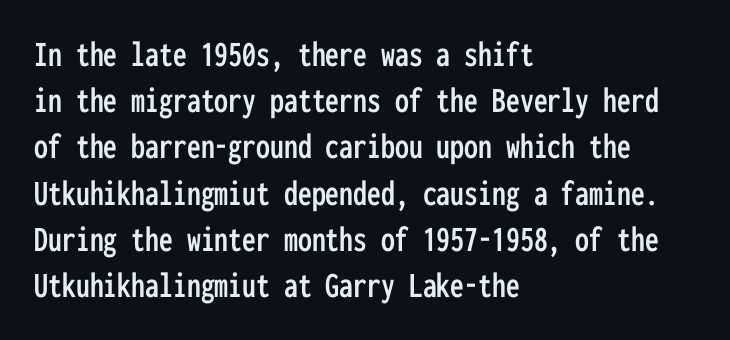
{"serif": "no", "italic": "no", "width": "condensed", "stroke_contrast": "low", "x_height": "medium", "monospaced": "yes", "underline": "no", "align": "left", "line_spacing": "normal", "line_spacing_ratio": 1.25, "letter_spacing": "normal", "letter_spacing_em": 0.0, "glyph_px": 37}
